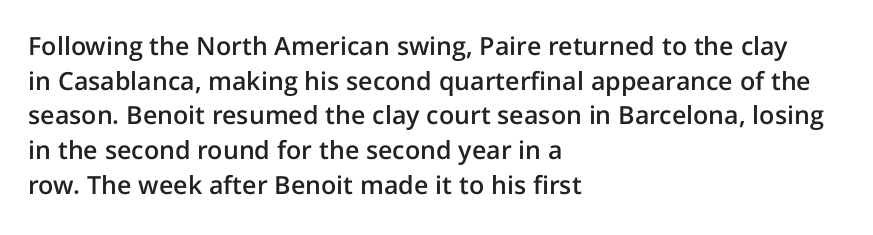
Q: Is the text bold? A: Semi-bold.
Q: Is the text italic (slanted)? A: No, it is upright.
Q: Is the text underlined? A: No.
Q: How is the paragraph aligned? A: Left-aligned.
Q: Is the spacing between letters normal or unusually wide? A: Normal.
Q: Is the spacing between lines tight, normal or loose? A: Normal.
